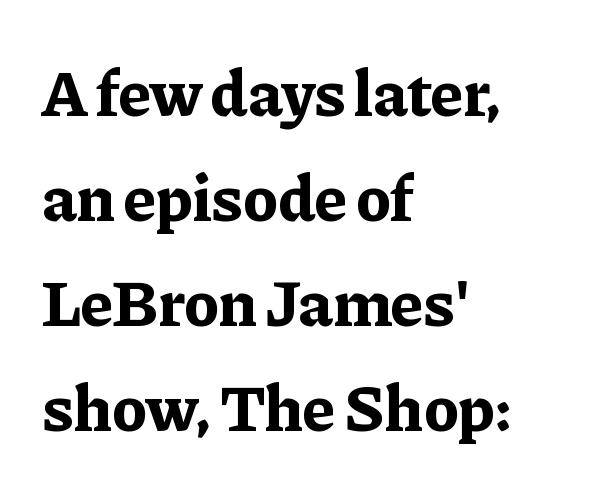
The image shows 66 px bold serif type, upright; set left-aligned, normal line spacing (1.59x), normal letter spacing, not underlined; low stroke contrast and a medium x-height.
